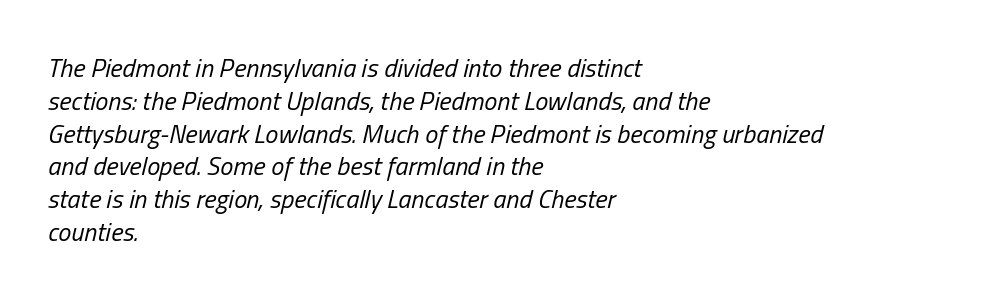
This sample uses an oblique cut, with every glyph tilted off the vertical. Clear beneath every line of the passage. The designer left line spacing at the default. You could call the tracking neutral — neither tight nor loose.
